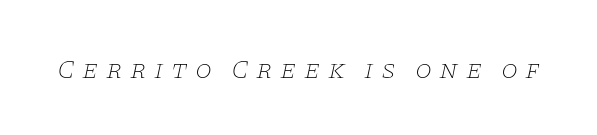
The image shows 27 px text type, italic (leaning right); set unusually wide letter spacing (+0.27 em), not underlined.
